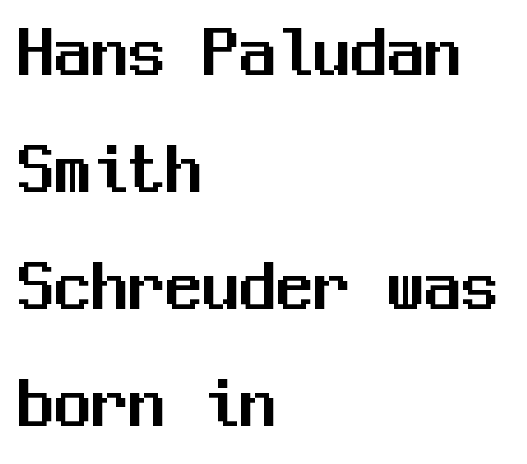
The image shows 74 px sans-serif type, upright, monospaced; set left-aligned, normal line spacing (1.58x), normal letter spacing, not underlined; medium stroke contrast and a medium x-height.
